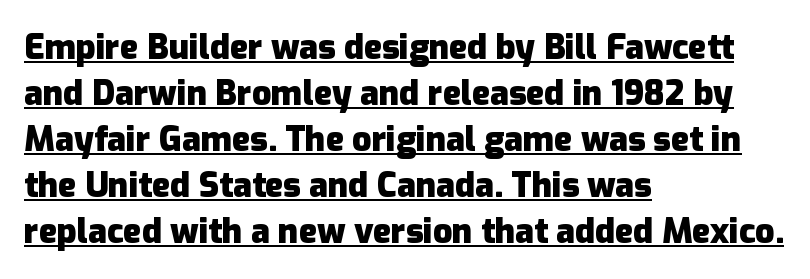
The image shows 34 px heavy sans-serif type, upright; set left-aligned, normal line spacing (1.35x), normal letter spacing, underlined; low stroke contrast and a medium x-height.
